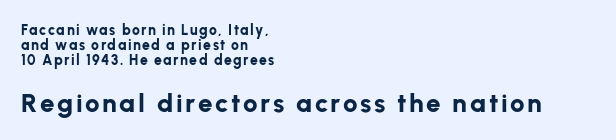
Q: Is the text bold? A: Yes.
Q: Is the text italic (slanted)? A: No, it is upright.
Q: Is the text underlined? A: No.
Q: How is the paragraph aligned? A: Left-aligned.
Q: Is the spacing between lines tight, normal or loose? A: Tight.
Q: Which block of text is set in a larger size, the first (top) or the second (bottom)? A: The second (bottom) one.
